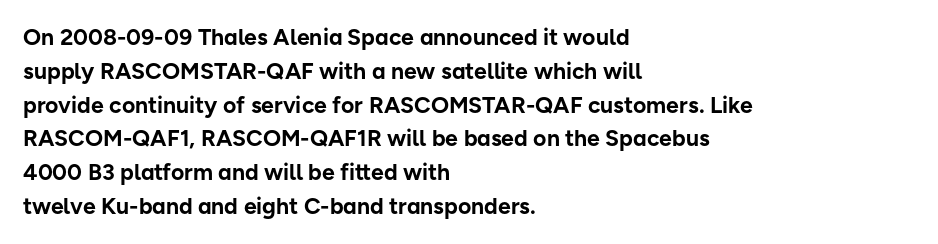
{"italic": "no", "bold": "yes", "underline": "no", "align": "left", "line_spacing": "normal", "line_spacing_ratio": 1.47, "letter_spacing": "normal", "letter_spacing_em": 0.0, "glyph_px": 23}
